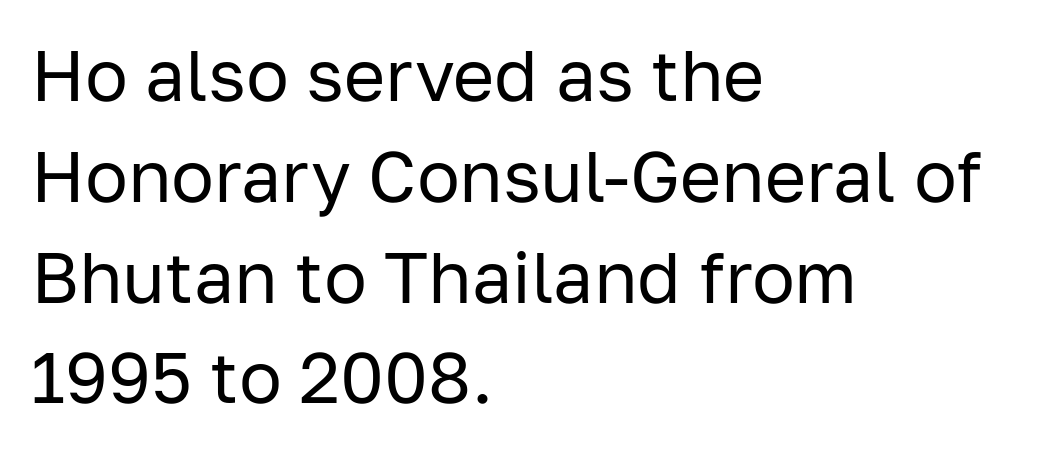
The image shows 71 px regular-weight sans-serif type, upright; set left-aligned, normal line spacing (1.42x), normal letter spacing, not underlined; low stroke contrast and a medium x-height.
